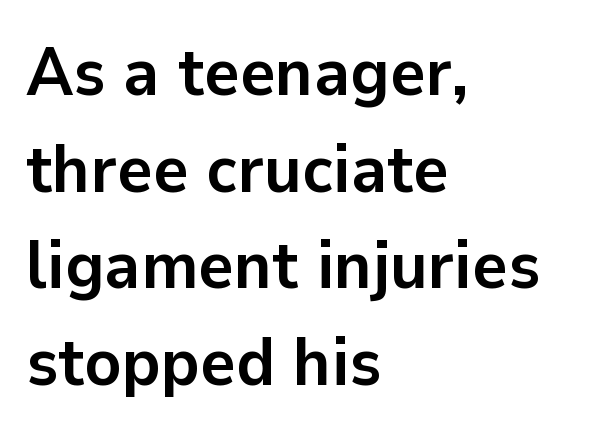
Q: Is the text bold? A: Yes.
Q: Is the text italic (slanted)? A: No, it is upright.
Q: Is the typeface a serif or a sans-serif typeface? A: Sans-serif.
Q: Is the text underlined? A: No.
Q: How is the paragraph aligned? A: Left-aligned.
Q: Is the spacing between letters normal or unusually wide? A: Normal.
Q: Is the spacing between lines tight, normal or loose? A: Normal.
Q: Width (condensed, normal, or wide)? A: Normal.
Q: Stroke contrast? A: Low.
Q: x-height? A: Medium.
Q: Monospaced? A: No.
